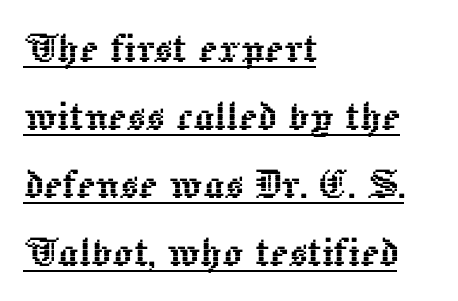
This sample is left-justified, so line endings fall wherever the words run out. This sample has the flowing, uneven cadence of proportional lettering. These lines keep a tight, regular rhythm from letter to letter. Vertically, the passage feels balanced, rows spaced as you'd expect. This sample uses an upright cut, with every glyph sitting square on the baseline.
